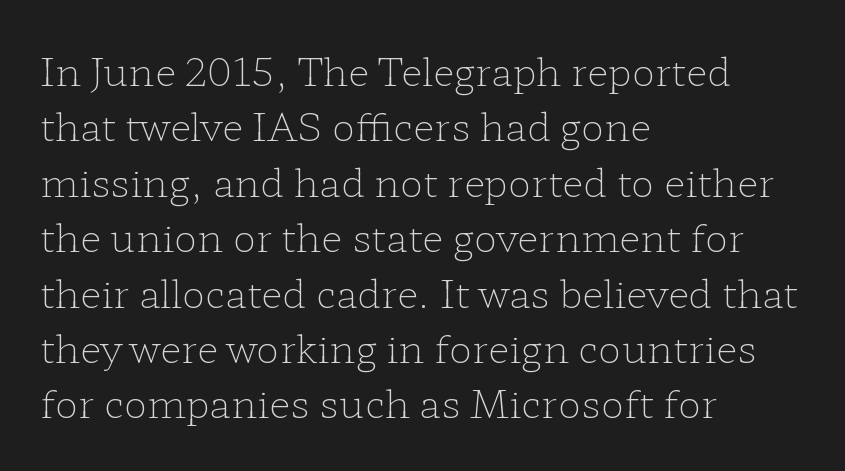
Q: Is the text bold? A: No.
Q: Is the text italic (slanted)? A: No, it is upright.
Q: Is the typeface a serif or a sans-serif typeface? A: Serif.
Q: Is the text underlined? A: No.
Q: How is the paragraph aligned? A: Left-aligned.
Q: Is the spacing between letters normal or unusually wide? A: Normal.
Q: Is the spacing between lines tight, normal or loose? A: Normal.
Q: Width (condensed, normal, or wide)? A: Wide.
Q: Stroke contrast? A: Low.
Q: x-height? A: Medium.
Q: Monospaced? A: No.
